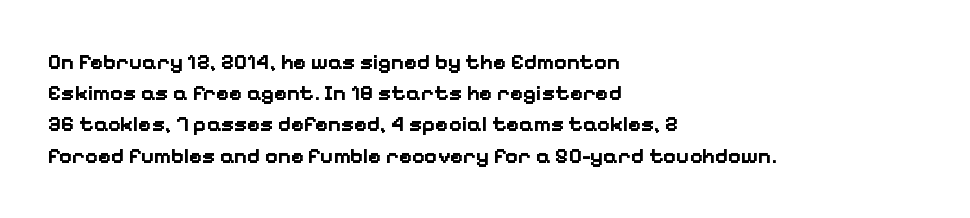
Q: Is the text bold? A: Yes.
Q: Is the text italic (slanted)? A: No, it is upright.
Q: Is the text underlined? A: No.
Q: How is the paragraph aligned? A: Left-aligned.
Q: Is the spacing between letters normal or unusually wide? A: Normal.
Q: Is the spacing between lines tight, normal or loose? A: Normal.
